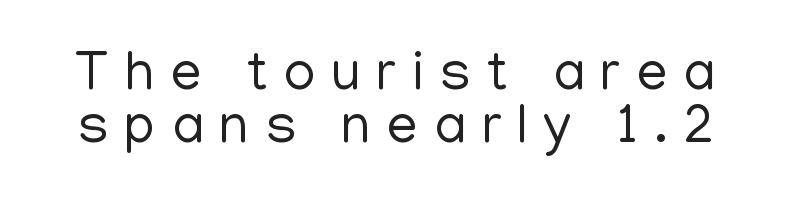
The face used here is proportionally spaced, like ordinary book or web type. The font sits on the lighter half of the weight spectrum, regular included. Glyph-to-glyph distance is far greater than everyday printed text. This rendering features lettering with no underline. The typography opts for an upright posture over an oblique one.
